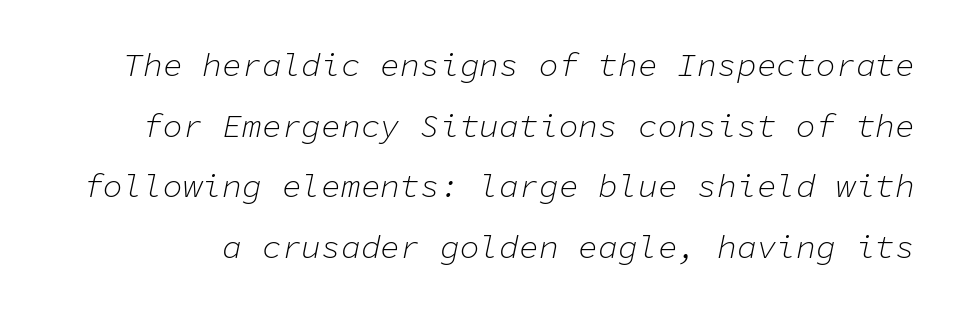
Q: Is the text bold? A: No.
Q: Is the text italic (slanted)? A: Yes, it leans right by about 11 degrees.
Q: Is the text underlined? A: No.
Q: Is the spacing between letters normal or unusually wide? A: Normal.
Q: Width (condensed, normal, or wide)? A: Normal.
Q: Stroke contrast? A: Low.
Q: x-height? A: Medium.
Q: Monospaced? A: Yes.
